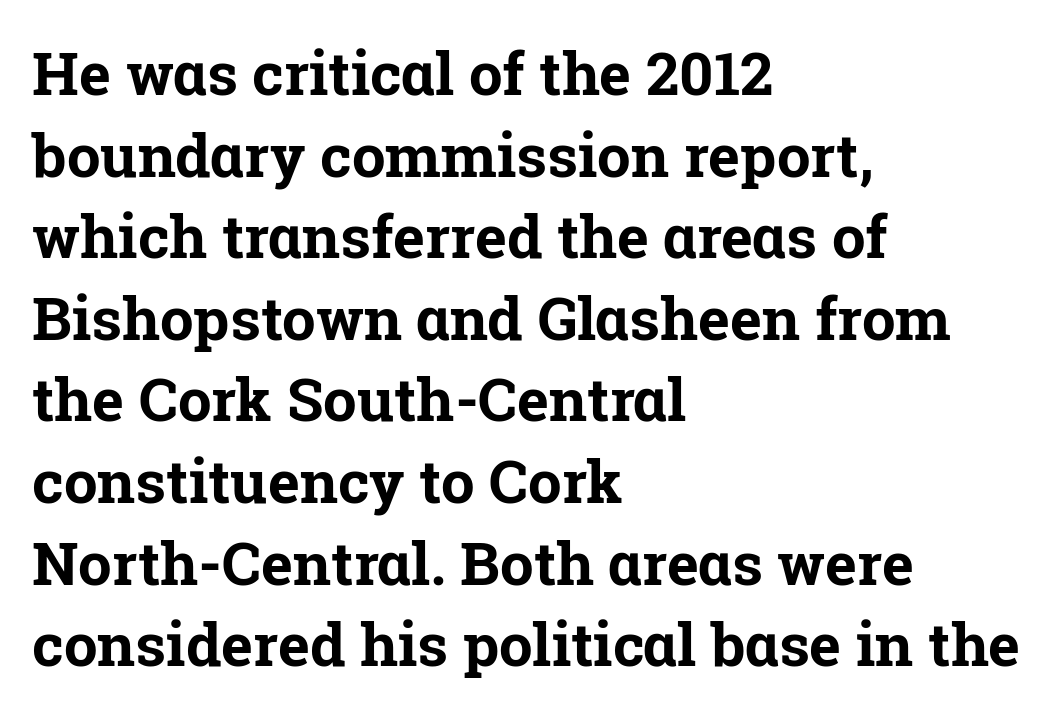
The image shows 60 px bold serif type, upright; set left-aligned, normal line spacing (1.36x), normal letter spacing, not underlined; low stroke contrast and a medium x-height.
